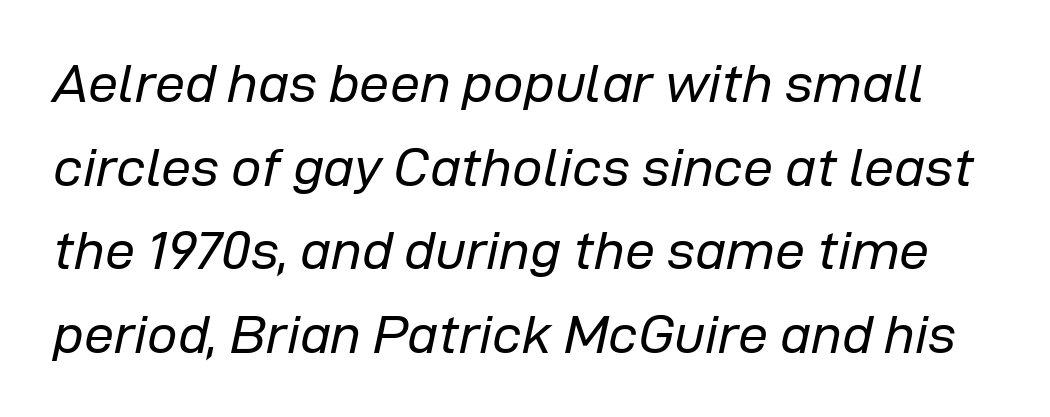
The image shows 54 px regular-weight type, italic (leaning right); set normal line spacing (1.55x), normal letter spacing, not underlined; low stroke contrast and a medium x-height.
